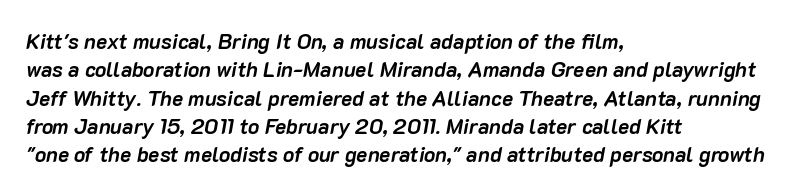
The image shows 21 px bold type, italic (leaning right); set left-aligned, normal line spacing (1.35x), normal letter spacing, not underlined.
